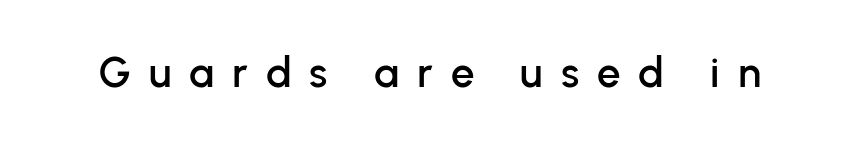
{"serif": "no", "italic": "no", "width": "normal", "stroke_contrast": "low", "x_height": "medium", "monospaced": "no", "underline": "no", "letter_spacing": "wide", "letter_spacing_em": 0.43, "glyph_px": 42}
